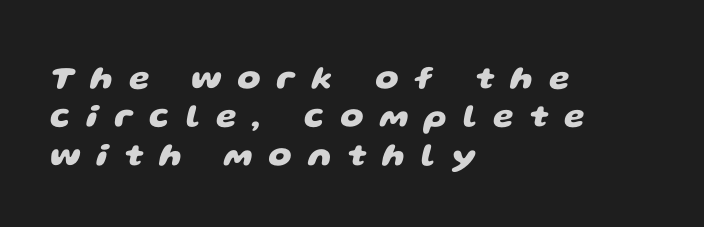
Students, this is bold: see how much ink each stroke carries. The letters advance in unequal steps, a hallmark of proportional type. You could only call the tracking loose — the letters float apart. The text was rendered using a sans face with plain stroke endings. The lines are quadded left.
